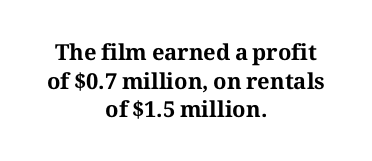
The image shows 22 px bold type, upright; set centered, normal line spacing (1.3x), normal letter spacing, not underlined.
